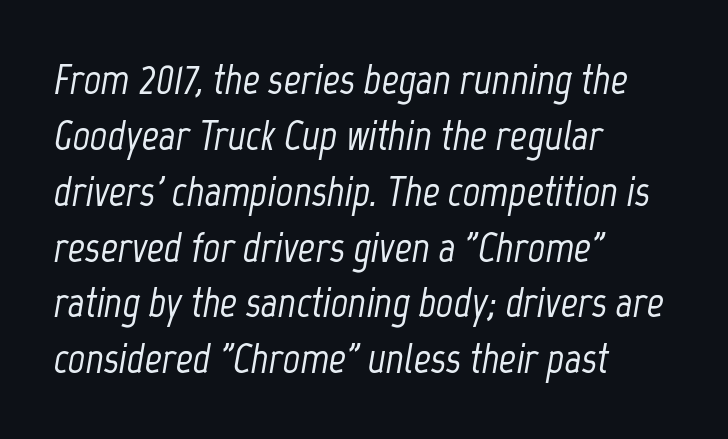
The image shows 42 px condensed type, italic (leaning right); set left-aligned, normal line spacing (1.33x), normal letter spacing, not underlined; low stroke contrast and a medium x-height.
